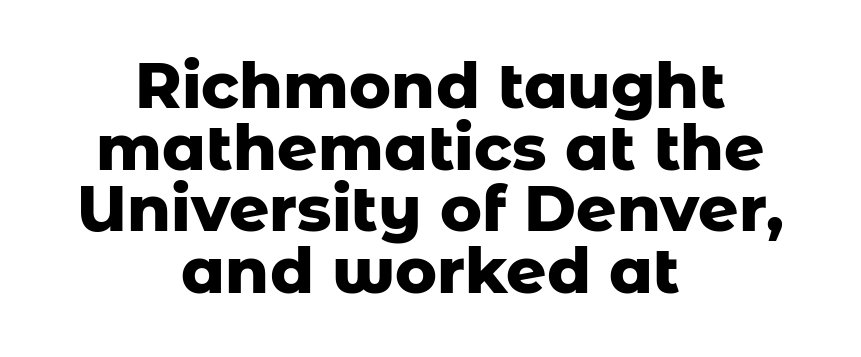
The image shows 63 px heavy sans-serif type, upright; set centered, tight line spacing (0.98x), normal letter spacing, not underlined; low stroke contrast and a medium x-height.
